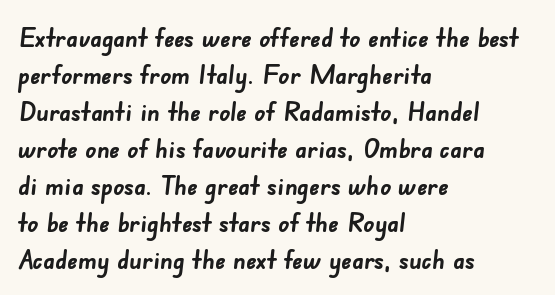
The image shows 27 px bold type; set left-aligned, normal line spacing (1.37x), normal letter spacing, not underlined.
